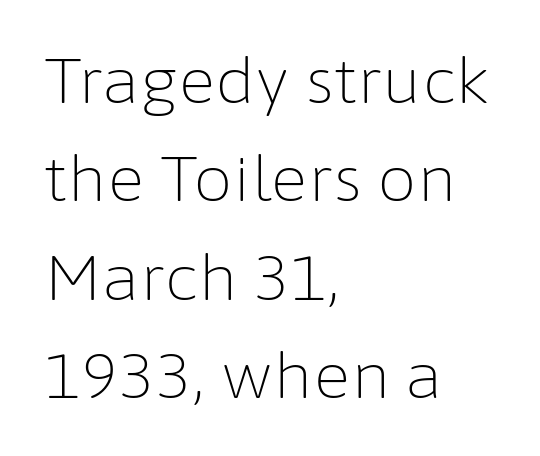
{"serif": "no", "italic": "no", "bold": "no", "weight": "light", "width": "normal", "stroke_contrast": "low", "x_height": "medium", "monospaced": "no", "underline": "no", "align": "left", "line_spacing": "normal", "line_spacing_ratio": 1.56, "letter_spacing": "normal", "letter_spacing_em": 0.0, "glyph_px": 63}
